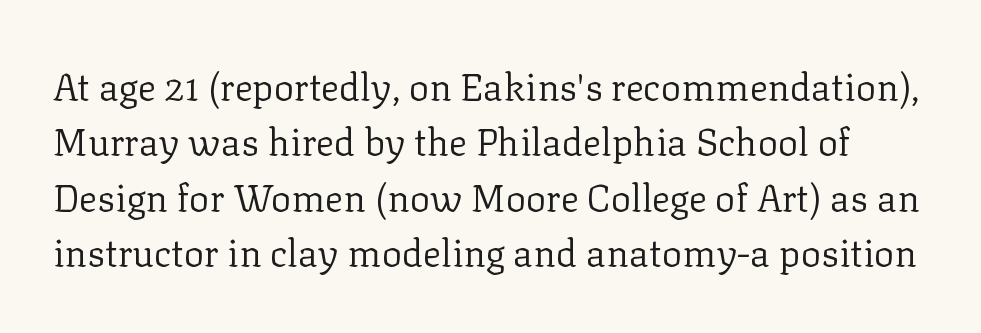
Q: Is the text bold? A: No.
Q: Is the text italic (slanted)? A: No, it is upright.
Q: Is the typeface a serif or a sans-serif typeface? A: Serif.
Q: Is the text underlined? A: No.
Q: Is the spacing between letters normal or unusually wide? A: Normal.
Q: Is the spacing between lines tight, normal or loose? A: Normal.
Q: Width (condensed, normal, or wide)? A: Normal.
Q: Stroke contrast? A: Low.
Q: x-height? A: Medium.
Q: Monospaced? A: No.
